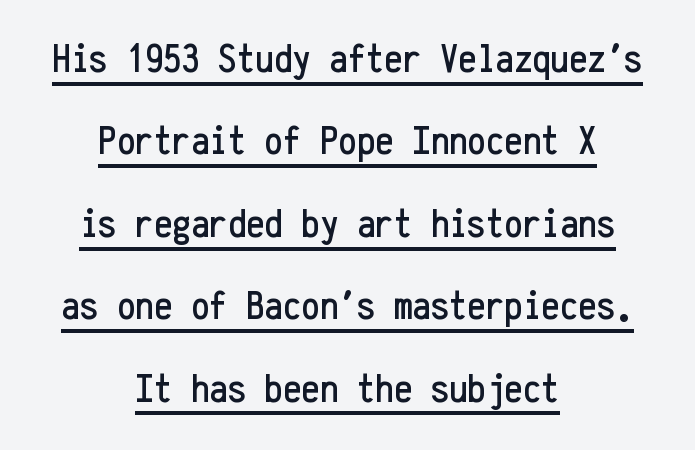
A roman cut, with each character standing at attention. Honestly, the letter spacing is just normal — you wouldn't notice it. Compared with typical paragraphs, the rows here are farther apart. Is this a fixed-width face? Yes — each glyph sits in an identical cell. Line starts and ends both wander, symmetrically. This rendering features underlined lettering.
